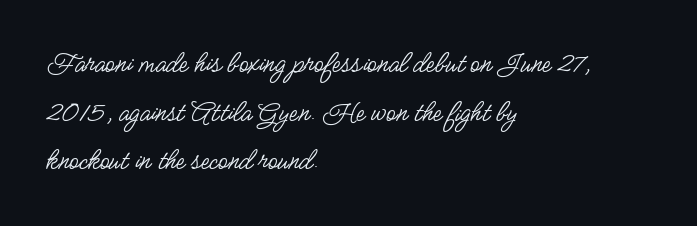
Q: Is the text bold? A: No.
Q: Is the text italic (slanted)? A: Yes.
Q: Is the typeface a serif or a sans-serif typeface? A: Sans-serif.
Q: Is the text underlined? A: No.
Q: How is the paragraph aligned? A: Left-aligned.
Q: Is the spacing between letters normal or unusually wide? A: Normal.
Q: Is the spacing between lines tight, normal or loose? A: Normal.
Q: Width (condensed, normal, or wide)? A: Condensed.
Q: Stroke contrast? A: Low.
Q: x-height? A: Small.
Q: Monospaced? A: No.
